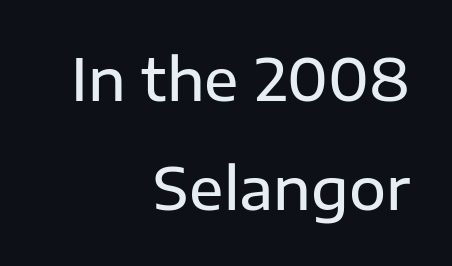
{"serif": "no", "italic": "no", "bold": "semi", "weight": "semibold", "width": "normal", "stroke_contrast": "low", "x_height": "medium", "monospaced": "no", "underline": "no", "align": "right", "line_spacing": "loose", "line_spacing_ratio": 1.92, "letter_spacing": "normal", "letter_spacing_em": 0.0, "glyph_px": 57}
